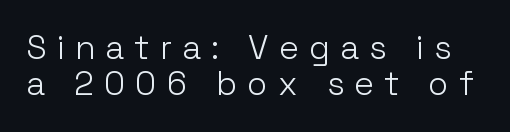
Q: Is the text bold? A: No.
Q: Is the text italic (slanted)? A: No, it is upright.
Q: Is the typeface a serif or a sans-serif typeface? A: Sans-serif.
Q: Is the text underlined? A: No.
Q: Is the spacing between letters normal or unusually wide? A: Unusually wide.
Q: Is the spacing between lines tight, normal or loose? A: Tight.
Q: Width (condensed, normal, or wide)? A: Normal.
Q: Stroke contrast? A: Low.
Q: x-height? A: Medium.
Q: Monospaced? A: No.
